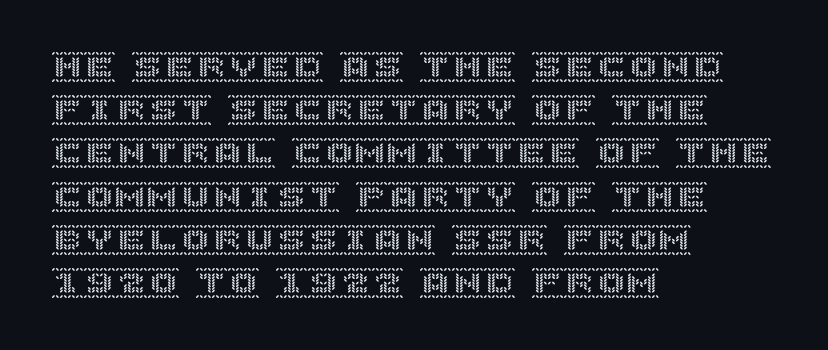
The image shows 32 px text type, upright; set left-aligned, normal line spacing (1.35x), normal letter spacing, not underlined; a large x-height.
